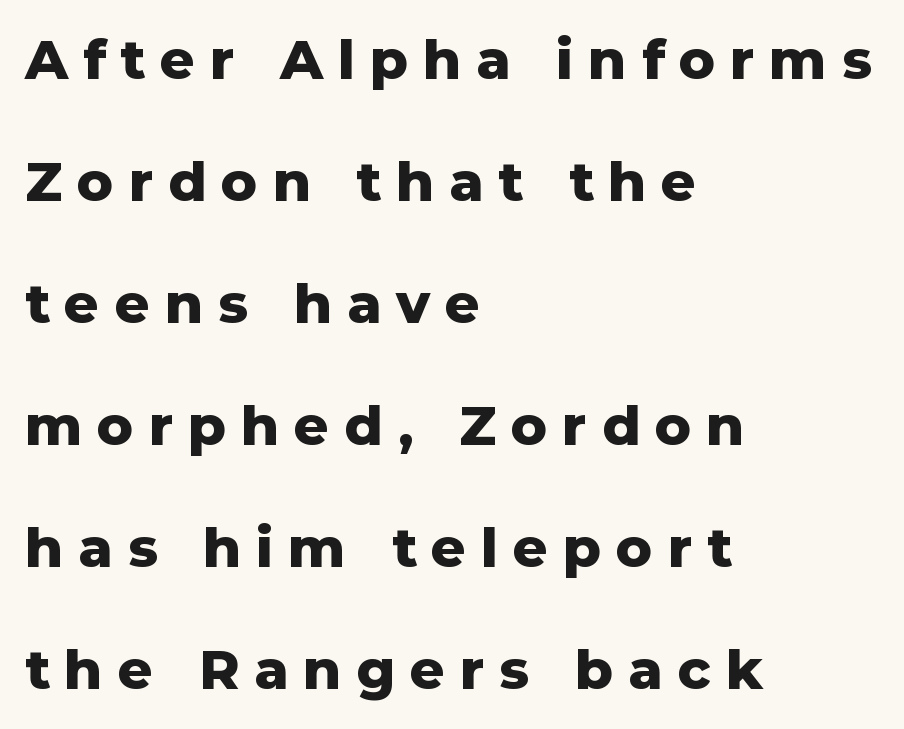
The image shows 55 px heavy sans-serif type, upright; set left-aligned, loose line spacing (2.22x), unusually wide letter spacing (+0.27 em), not underlined; low stroke contrast and a medium x-height.
